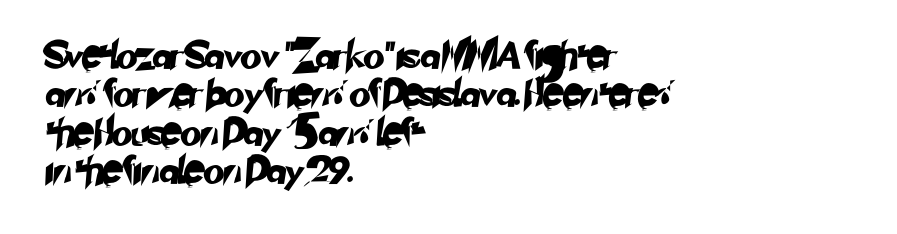
This sample keeps an unexceptional amount of space between lines. The lines in this sample share a left origin and differ only in where they stop. The letters sit at their default tracking, neither squeezed nor spread. Check the space under the baseline: it is left empty.
